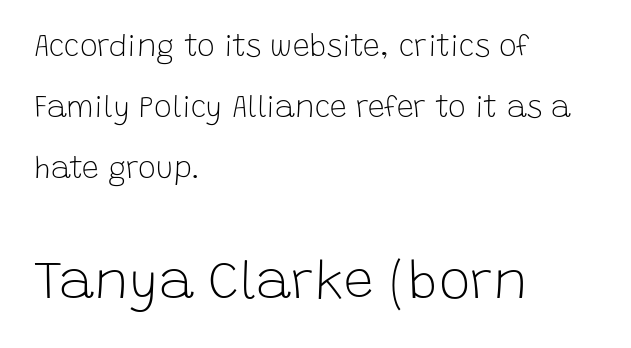
Q: Is the text bold? A: No.
Q: Is the text italic (slanted)? A: No, it is upright.
Q: Is the typeface a serif or a sans-serif typeface? A: Sans-serif.
Q: Is the text underlined? A: No.
Q: How is the paragraph aligned? A: Left-aligned.
Q: Is the spacing between letters normal or unusually wide? A: Normal.
Q: Is the spacing between lines tight, normal or loose? A: Loose.
Q: Which block of text is set in a larger size, the first (top) or the second (bottom)? A: The second (bottom) one.
Q: Width (condensed, normal, or wide)? A: Normal.
Q: Stroke contrast? A: Low.
Q: x-height? A: Large.
Q: Monospaced? A: No.
